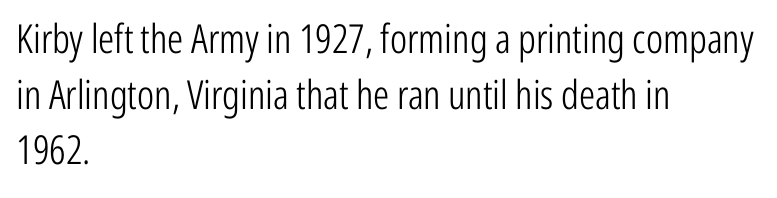
Students, note that the glyphs here touch the page at normal intervals. The paragraph shown leans on its left margin. Type style note: lacks serifs. You can tell it's not italic because the verticals are truly vertical. Nothing heavy about these letters — not bold at all. These lines sit exactly where default settings would place them.
